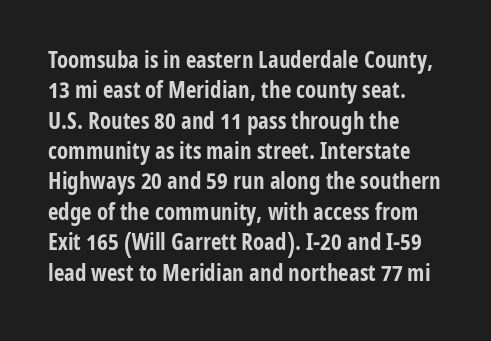
The image shows 23 px bold type, upright; set left-aligned, normal line spacing (1.32x), normal letter spacing, not underlined.
